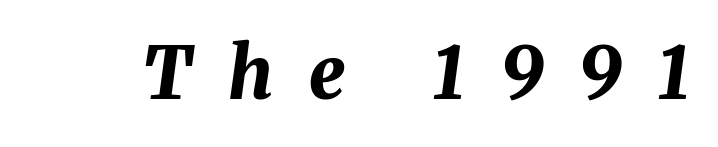
{"italic": "yes", "lean": "right", "slant_degrees": 8, "bold": "yes", "weight": "bold", "width": "normal", "stroke_contrast": "medium", "x_height": "medium", "monospaced": "no", "underline": "no", "letter_spacing": "wide", "letter_spacing_em": 0.5, "glyph_px": 72}
